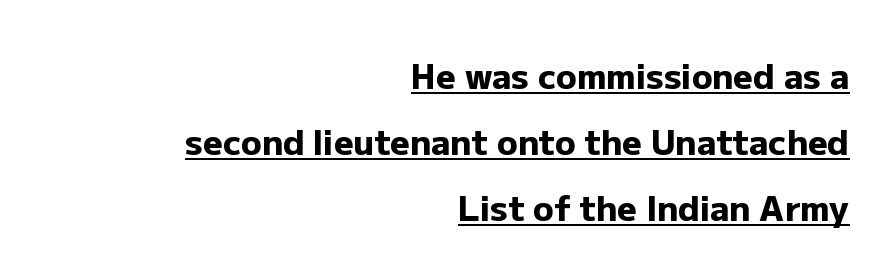
The image shows 34 px heavy sans-serif type, upright; set right-aligned, loose line spacing (1.94x), normal letter spacing, underlined; low stroke contrast and a medium x-height.
